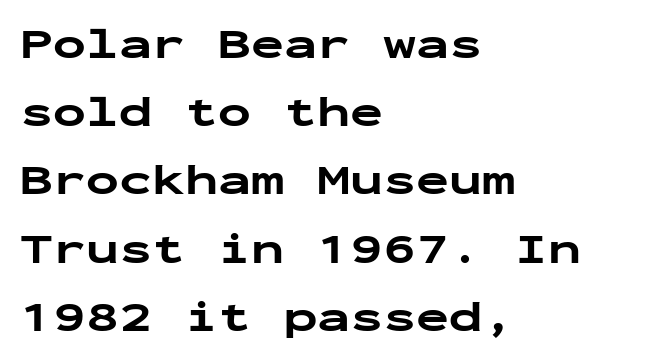
Descender tails drop into unmarked territory. Every character here occupies the same horizontal width, giving the sample a typewriter-like rhythm. Honestly, the letter spacing is just normal — you wouldn't notice it. Each glyph is drawn with heavy, bold strokes. Every stem runs plumb, perpendicular to the baseline.
